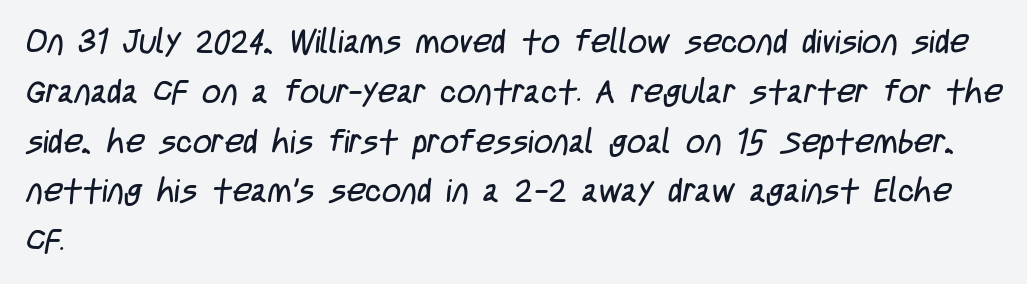
Q: Is the text bold? A: No.
Q: Is the typeface a serif or a sans-serif typeface? A: Sans-serif.
Q: Is the text underlined? A: No.
Q: How is the paragraph aligned? A: Left-aligned.
Q: Is the spacing between letters normal or unusually wide? A: Normal.
Q: Is the spacing between lines tight, normal or loose? A: Normal.
Q: Width (condensed, normal, or wide)? A: Condensed.
Q: Stroke contrast? A: Low.
Q: x-height? A: Large.
Q: Monospaced? A: No.
